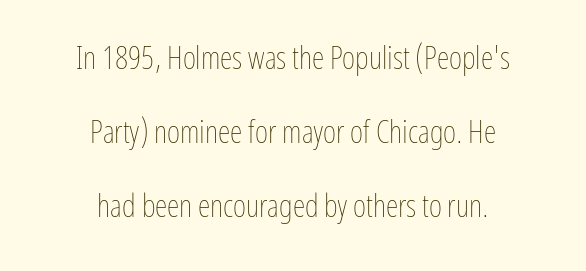
The image shows 32 px thin, condensed type, upright; set centered, loose line spacing (2.31x), normal letter spacing, not underlined; low stroke contrast and a medium x-height.
